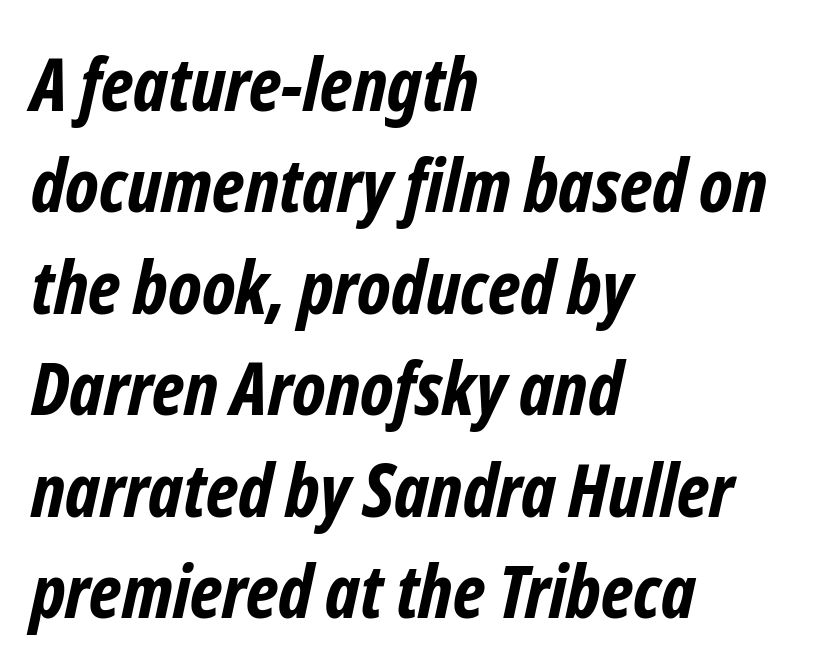
Q: Is the text bold? A: Yes.
Q: Is the typeface a serif or a sans-serif typeface? A: Sans-serif.
Q: Is the text underlined? A: No.
Q: How is the paragraph aligned? A: Left-aligned.
Q: Is the spacing between letters normal or unusually wide? A: Normal.
Q: Is the spacing between lines tight, normal or loose? A: Normal.
Q: Width (condensed, normal, or wide)? A: Condensed.
Q: Stroke contrast? A: Low.
Q: x-height? A: Medium.
Q: Monospaced? A: No.
